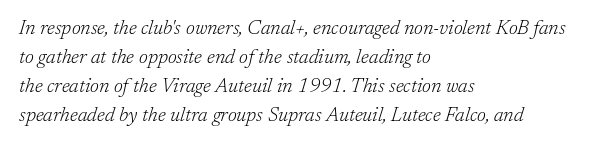
Q: Is the text bold? A: No.
Q: Is the text italic (slanted)? A: Yes, it leans right by about 17 degrees.
Q: Is the text underlined? A: No.
Q: How is the paragraph aligned? A: Left-aligned.
Q: Is the spacing between letters normal or unusually wide? A: Normal.
Q: Is the spacing between lines tight, normal or loose? A: Normal.
